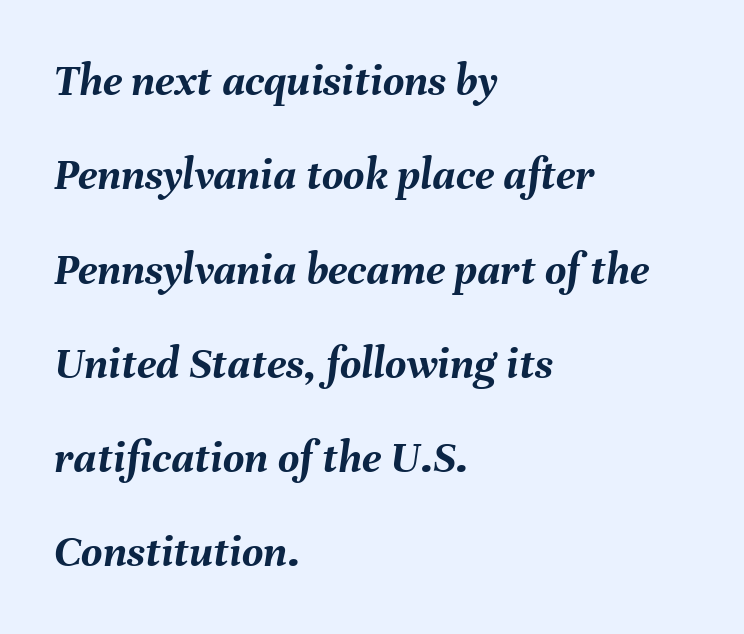
Q: Is the text bold? A: Yes.
Q: Is the text italic (slanted)? A: Yes, it leans right by about 8 degrees.
Q: Is the text underlined? A: No.
Q: How is the paragraph aligned? A: Left-aligned.
Q: Is the spacing between letters normal or unusually wide? A: Normal.
Q: Is the spacing between lines tight, normal or loose? A: Loose.
Q: Width (condensed, normal, or wide)? A: Normal.
Q: Stroke contrast? A: Medium.
Q: x-height? A: Medium.
Q: Monospaced? A: No.
